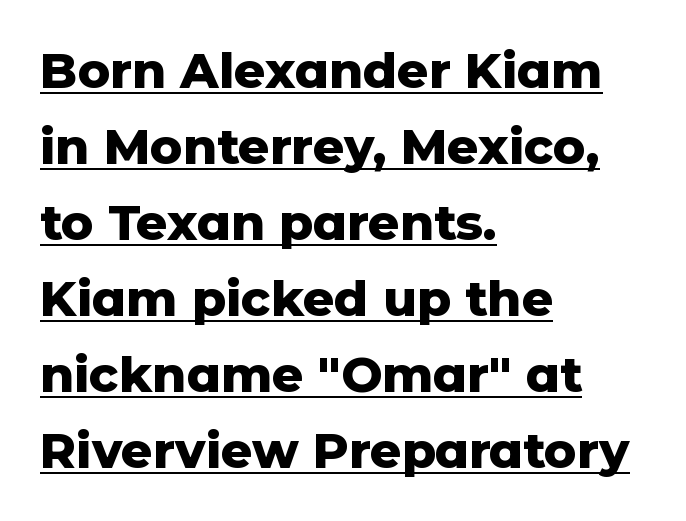
The image shows 49 px heavy sans-serif type, upright; set left-aligned, normal line spacing (1.55x), normal letter spacing, underlined; low stroke contrast and a medium x-height.
